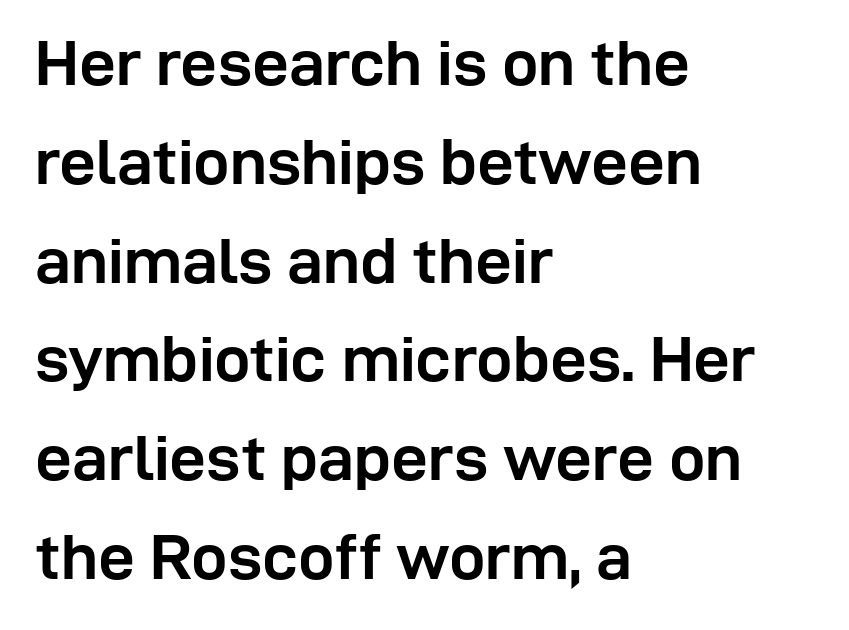
Q: Is the text bold? A: Yes.
Q: Is the text italic (slanted)? A: No, it is upright.
Q: Is the typeface a serif or a sans-serif typeface? A: Sans-serif.
Q: Is the text underlined? A: No.
Q: How is the paragraph aligned? A: Left-aligned.
Q: Is the spacing between letters normal or unusually wide? A: Normal.
Q: Is the spacing between lines tight, normal or loose? A: Normal.
Q: Width (condensed, normal, or wide)? A: Normal.
Q: Stroke contrast? A: Low.
Q: x-height? A: Medium.
Q: Monospaced? A: No.
